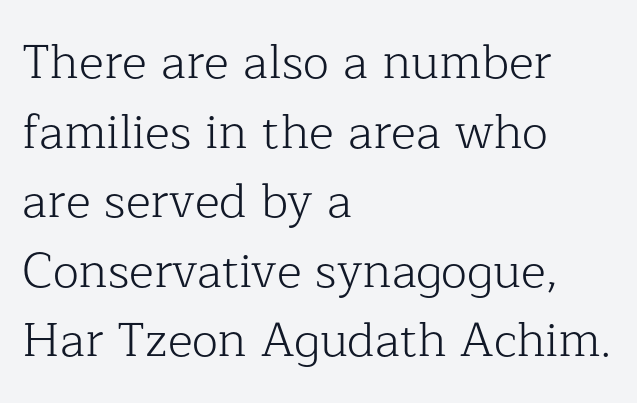
{"serif": "yes", "italic": "no", "bold": "no", "weight": "light", "width": "normal", "stroke_contrast": "low", "x_height": "medium", "monospaced": "no", "underline": "no", "align": "left", "line_spacing": "normal", "line_spacing_ratio": 1.45, "letter_spacing": "normal", "letter_spacing_em": 0.0, "glyph_px": 48}
